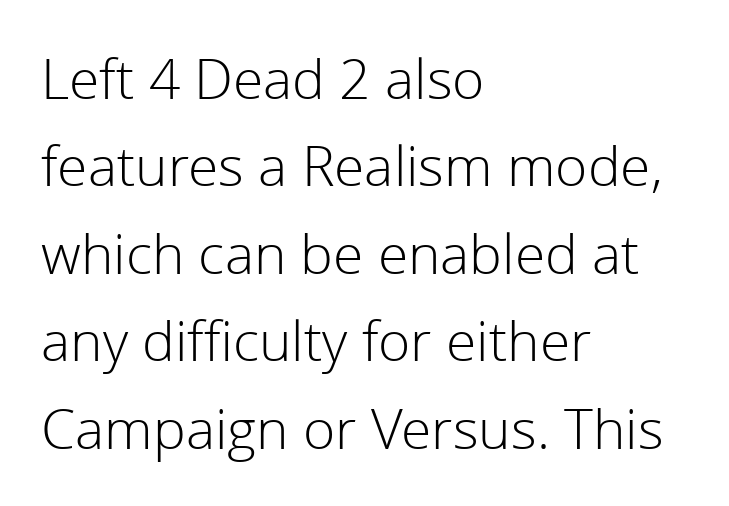
The rendering uses natural spacing where letterforms have individual widths. Look at the tracking — it's just the regular setting, nothing added. Style check: upright. Successive baselines arrive at the customary interval. Does the type have serifs? No, each stem ends abruptly.
